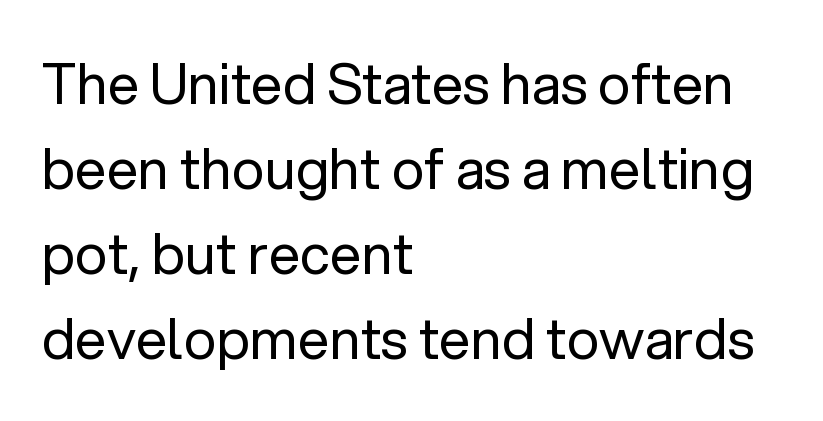
The image shows 56 px regular-weight sans-serif type, upright; set left-aligned, normal line spacing (1.52x), normal letter spacing, not underlined; low stroke contrast and a medium x-height.
